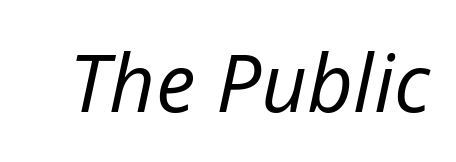
The image shows 80 px regular-weight type, italic (leaning right); set normal letter spacing, not underlined; low stroke contrast and a medium x-height.
